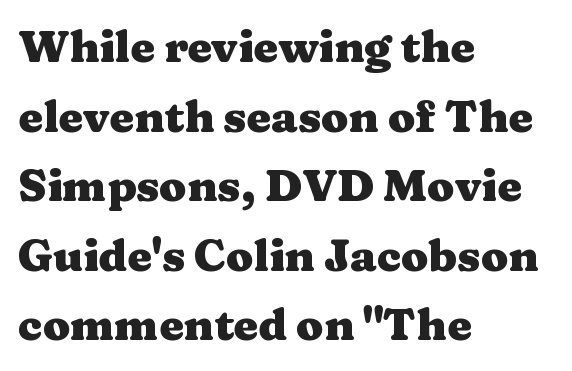
{"serif": "yes", "italic": "no", "bold": "yes", "weight": "heavy", "width": "wide", "stroke_contrast": "medium", "x_height": "medium", "monospaced": "no", "underline": "no", "align": "left", "line_spacing": "normal", "line_spacing_ratio": 1.58, "letter_spacing": "normal", "letter_spacing_em": 0.0, "glyph_px": 44}
